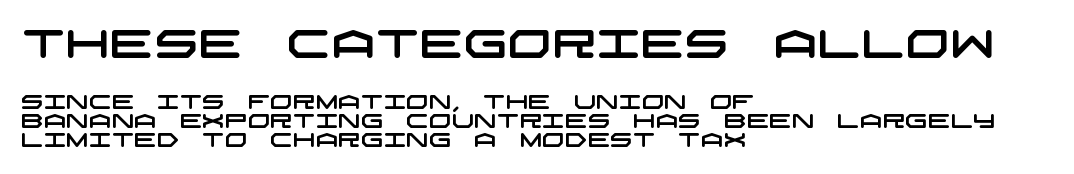
Q: Is the typeface a serif or a sans-serif typeface? A: Sans-serif.
Q: Is the text underlined? A: No.
Q: How is the paragraph aligned? A: Left-aligned.
Q: Is the spacing between letters normal or unusually wide? A: Normal.
Q: Is the spacing between lines tight, normal or loose? A: Tight.
Q: Which block of text is set in a larger size, the first (top) or the second (bottom)? A: The first (top) one.
Q: Width (condensed, normal, or wide)? A: Wide.
Q: Stroke contrast? A: Low.
Q: x-height? A: Large.
